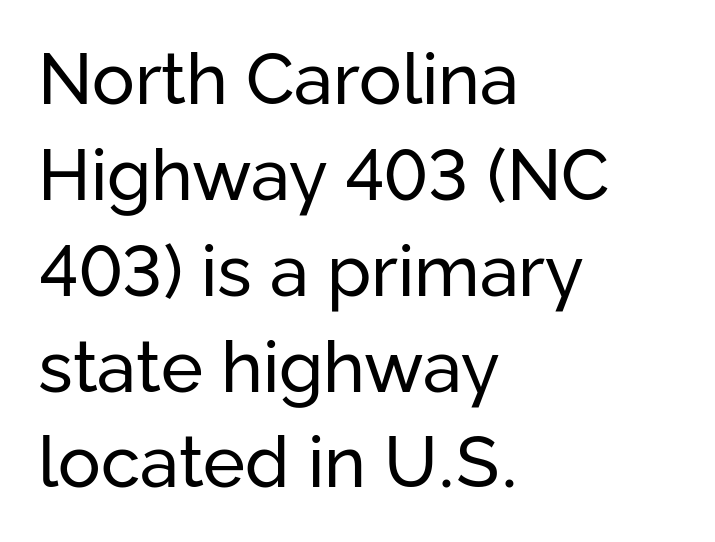
You can tell it's not italic because the verticals are truly vertical. Check where the strokes stop: nothing finishes them off — pure sans. Does extra space separate the letters? No, they use regular spacing. Casual observation: everything's shoved over to the left.
